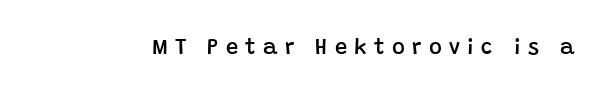
Only glyphs here, with clear space below each row. Is there any slant? The stems are plumb. Is the letter spacing exaggerated? Yes — the characters are pushed far apart. The glyphs have the mass of a demibold cut, below bold.
